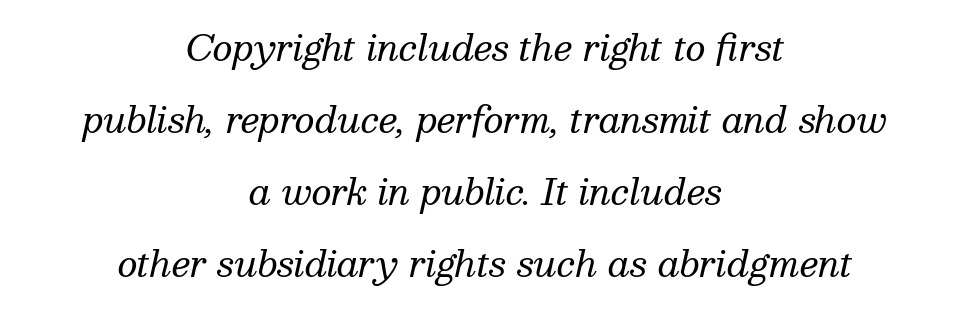
Q: Is the text bold? A: No.
Q: Is the text italic (slanted)? A: Yes, it leans right by about 13 degrees.
Q: Is the typeface a serif or a sans-serif typeface? A: Serif.
Q: Is the text underlined? A: No.
Q: How is the paragraph aligned? A: Centered.
Q: Is the spacing between letters normal or unusually wide? A: Normal.
Q: Is the spacing between lines tight, normal or loose? A: Loose.
Q: Width (condensed, normal, or wide)? A: Normal.
Q: Stroke contrast? A: Medium.
Q: x-height? A: Medium.
Q: Monospaced? A: No.
